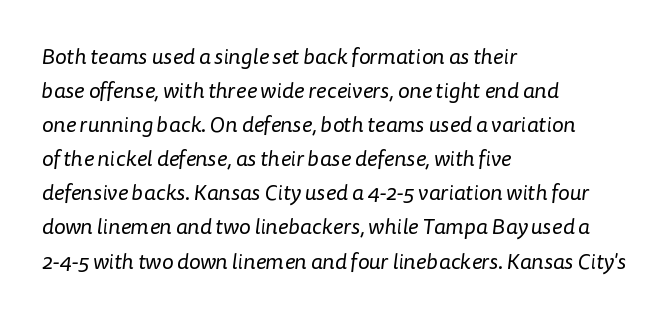
{"bold": "no", "underline": "no", "align": "left", "line_spacing": "normal", "line_spacing_ratio": 1.55, "letter_spacing": "normal", "letter_spacing_em": 0.0, "glyph_px": 22}
